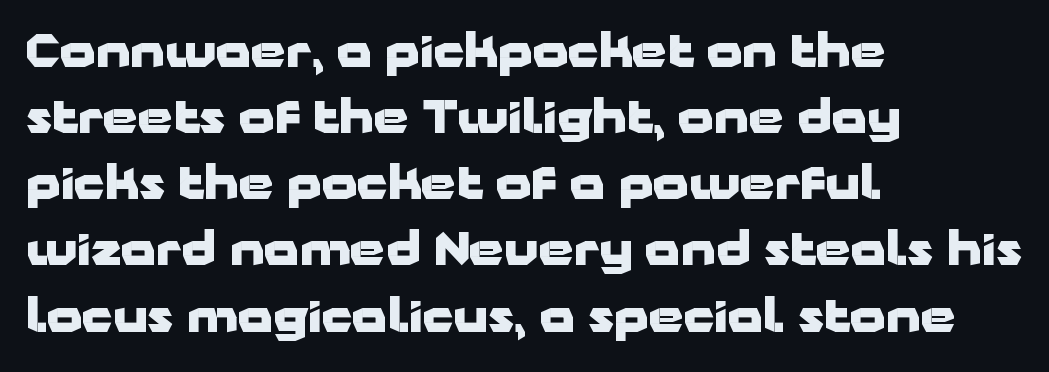
Q: Is the text bold? A: Yes.
Q: Is the text italic (slanted)? A: No, it is upright.
Q: Is the typeface a serif or a sans-serif typeface? A: Sans-serif.
Q: Is the text underlined? A: No.
Q: How is the paragraph aligned? A: Left-aligned.
Q: Is the spacing between letters normal or unusually wide? A: Normal.
Q: Is the spacing between lines tight, normal or loose? A: Normal.
Q: Width (condensed, normal, or wide)? A: Wide.
Q: Stroke contrast? A: Low.
Q: x-height? A: Medium.
Q: Monospaced? A: No.
